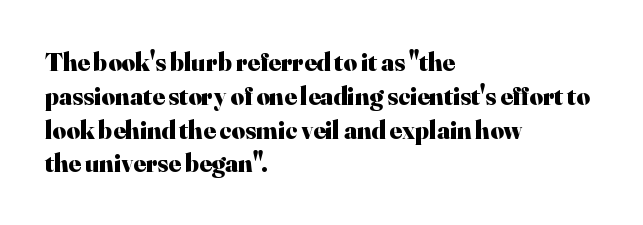
Q: Is the text bold? A: Yes.
Q: Is the text italic (slanted)? A: No, it is upright.
Q: Is the text underlined? A: No.
Q: How is the paragraph aligned? A: Left-aligned.
Q: Is the spacing between letters normal or unusually wide? A: Normal.
Q: Is the spacing between lines tight, normal or loose? A: Normal.
